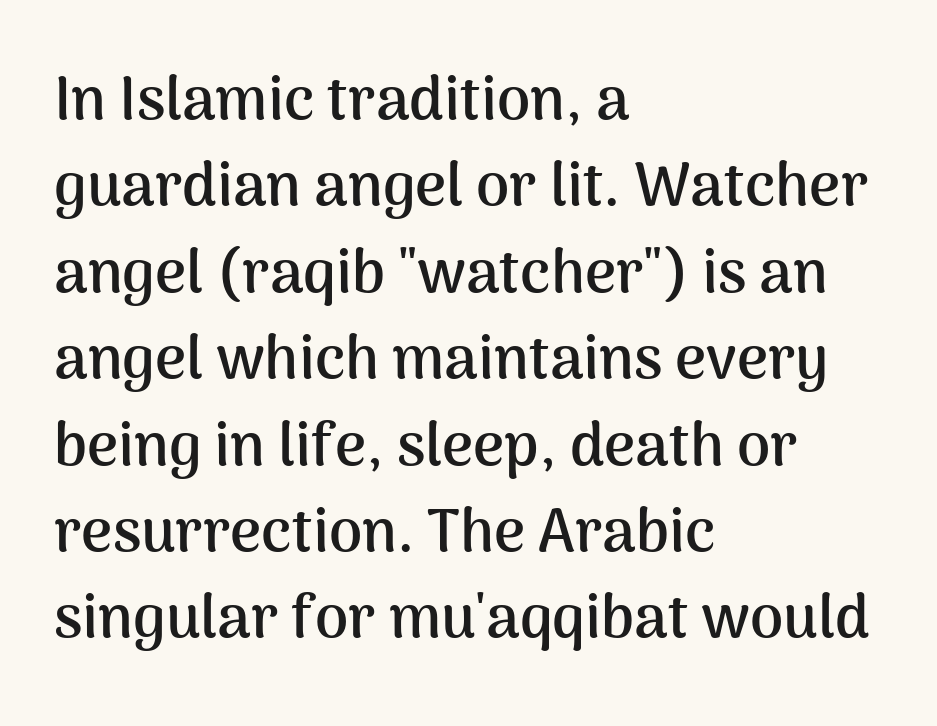
Every row of glyphs begins at an identical x-position on the left. Descender tails drop into unmarked territory. If you measured baseline to baseline, you'd find a middling distance. The lettering holds an erect, upright posture throughout. The letters carry no serifs — their stems end cleanly without finishing strokes. This is heavy type, rendered in bold.
